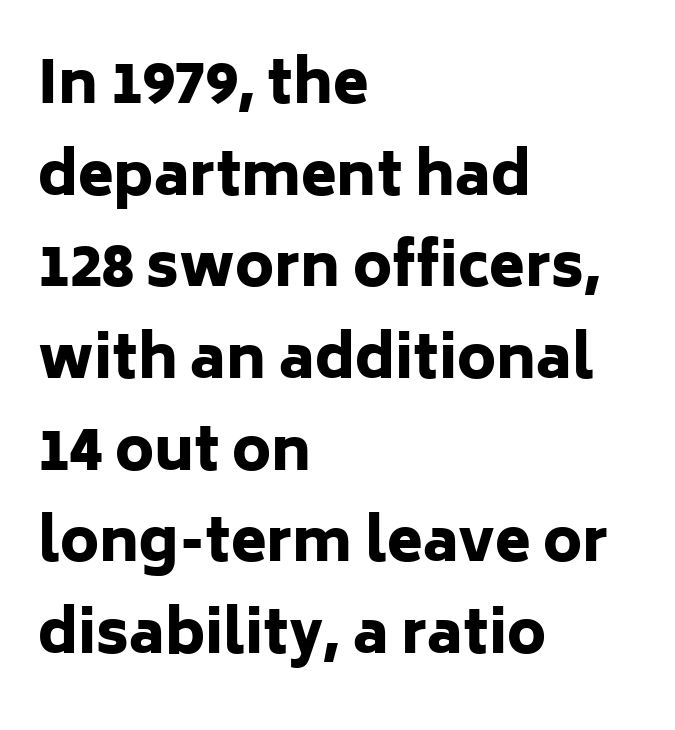
{"serif": "no", "italic": "no", "bold": "yes", "weight": "heavy", "width": "normal", "stroke_contrast": "low", "x_height": "medium", "monospaced": "no", "underline": "no", "align": "left", "line_spacing": "normal", "line_spacing_ratio": 1.58, "letter_spacing": "normal", "letter_spacing_em": 0.0, "glyph_px": 58}
